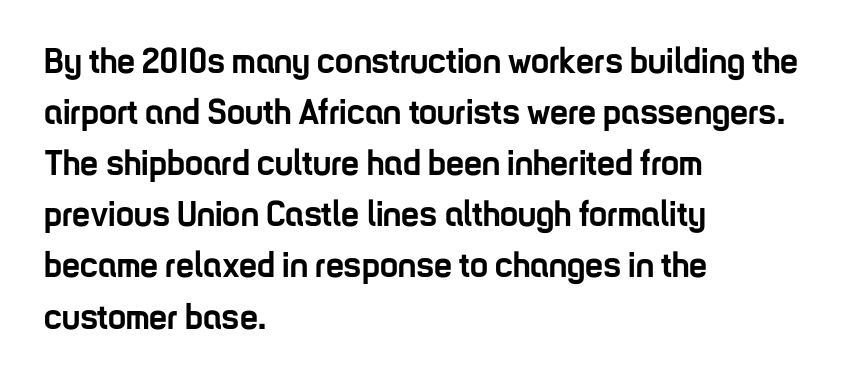
The compositor pushed each line to the left boundary. Only glyphs here, with clear space below each row. Look at the stroke-to-counter ratio: heavy, a bold. Do the letters lean? They stand straight. Line spacing here is normal.
